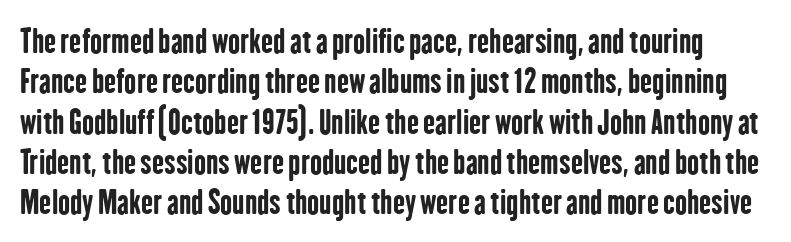
{"serif": "no", "italic": "no", "bold": "yes", "weight": "bold", "width": "condensed", "stroke_contrast": "low", "x_height": "medium", "monospaced": "no", "underline": "no", "line_spacing": "normal", "line_spacing_ratio": 1.26, "letter_spacing": "normal", "letter_spacing_em": 0.0, "glyph_px": 32}
